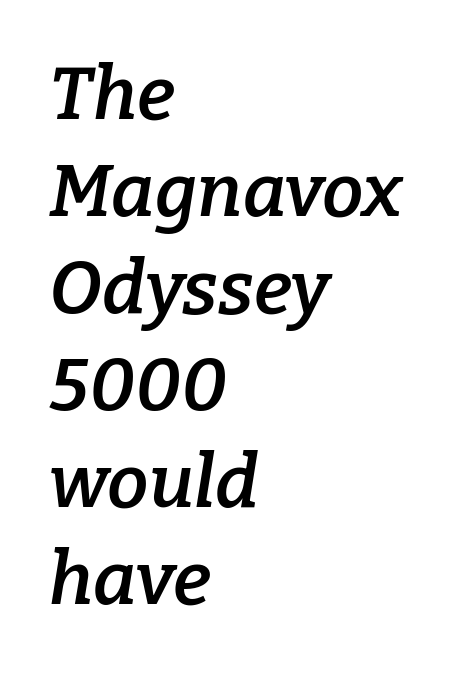
Do the characters align in a grid? No, the font is proportional. One glance says typical: line gaps are just what's usual. To sum up the face: it has serifs. Observe the lean: these are italic letterforms.
